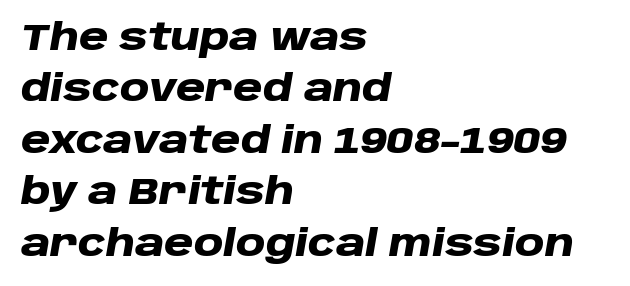
The image shows 36 px heavy, wide type, italic (leaning right); set left-aligned, normal line spacing (1.43x), normal letter spacing, not underlined; low stroke contrast and a large x-height.
